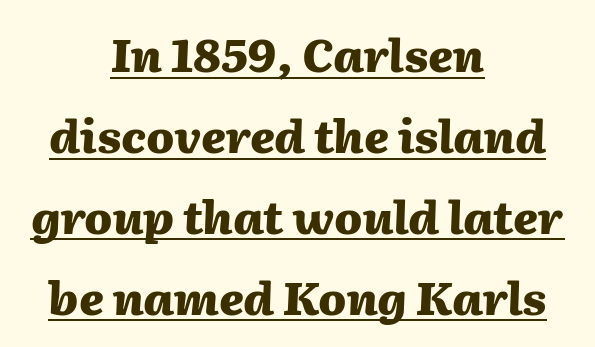
A dark, heavy texture on the line: the type is bold. Every row of glyphs is offset so its center matches the block's center. Spacing verdict: proportional, widths tailored to each character. Rendered with sloped, italic letterforms.
